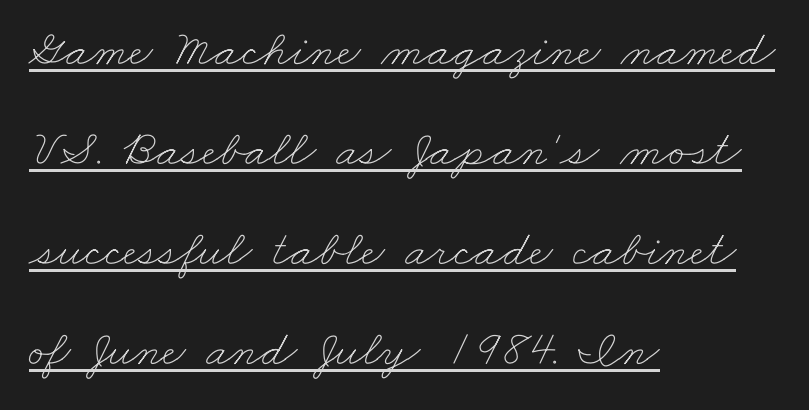
The image shows 51 px thin, wide type; set left-aligned, loose line spacing (1.96x), normal letter spacing, underlined; low stroke contrast and a small x-height.
